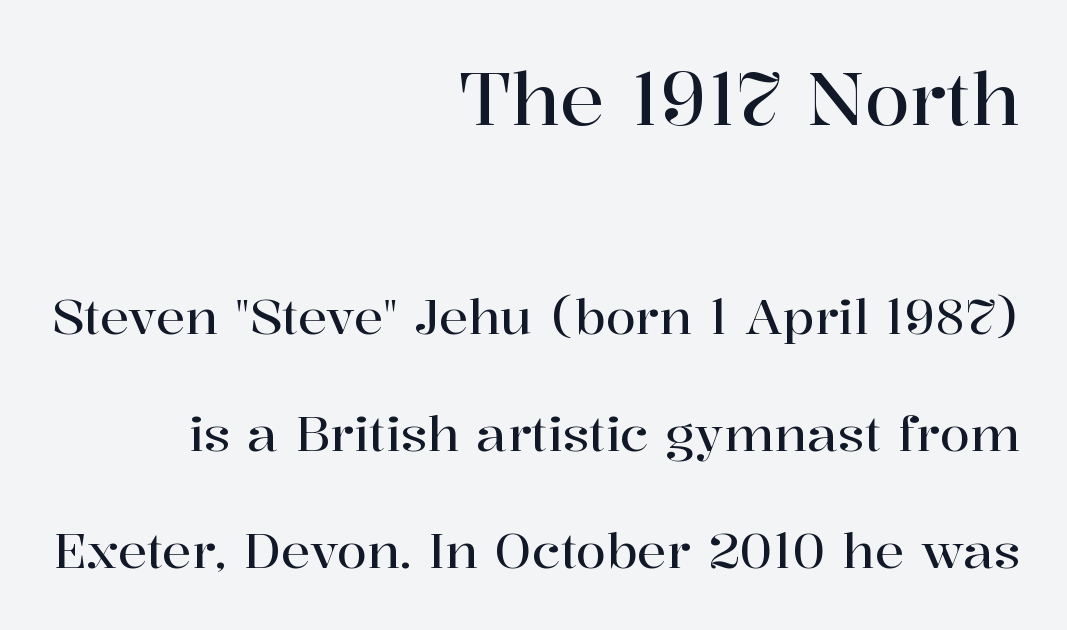
Q: Is the text italic (slanted)? A: No, it is upright.
Q: Is the typeface a serif or a sans-serif typeface? A: Serif.
Q: Is the text underlined? A: No.
Q: How is the paragraph aligned? A: Right-aligned.
Q: Is the spacing between letters normal or unusually wide? A: Normal.
Q: Is the spacing between lines tight, normal or loose? A: Loose.
Q: Which block of text is set in a larger size, the first (top) or the second (bottom)? A: The first (top) one.
Q: Width (condensed, normal, or wide)? A: Normal.
Q: Stroke contrast? A: High.
Q: x-height? A: Medium.
Q: Monospaced? A: No.
